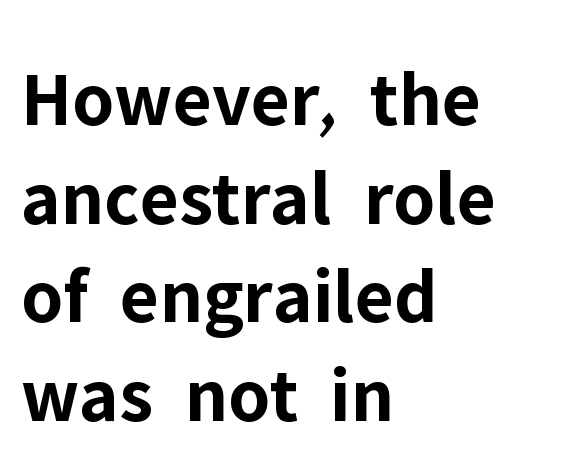
Q: Is the text bold? A: Yes.
Q: Is the text italic (slanted)? A: No, it is upright.
Q: Is the typeface a serif or a sans-serif typeface? A: Sans-serif.
Q: Is the text underlined? A: No.
Q: How is the paragraph aligned? A: Left-aligned.
Q: Is the spacing between letters normal or unusually wide? A: Normal.
Q: Is the spacing between lines tight, normal or loose? A: Normal.
Q: Width (condensed, normal, or wide)? A: Normal.
Q: Stroke contrast? A: Low.
Q: x-height? A: Medium.
Q: Monospaced? A: No.
